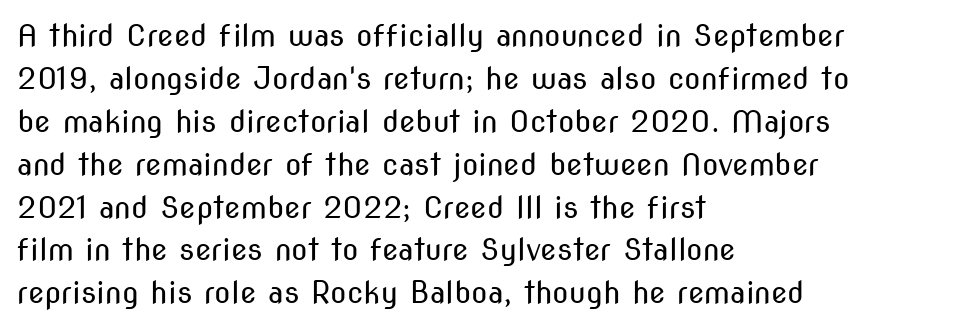
Q: Is the text bold? A: No.
Q: Is the text italic (slanted)? A: No, it is upright.
Q: Is the typeface a serif or a sans-serif typeface? A: Sans-serif.
Q: Is the text underlined? A: No.
Q: How is the paragraph aligned? A: Left-aligned.
Q: Is the spacing between letters normal or unusually wide? A: Normal.
Q: Is the spacing between lines tight, normal or loose? A: Normal.
Q: Width (condensed, normal, or wide)? A: Condensed.
Q: Stroke contrast? A: Medium.
Q: x-height? A: Medium.
Q: Monospaced? A: No.
